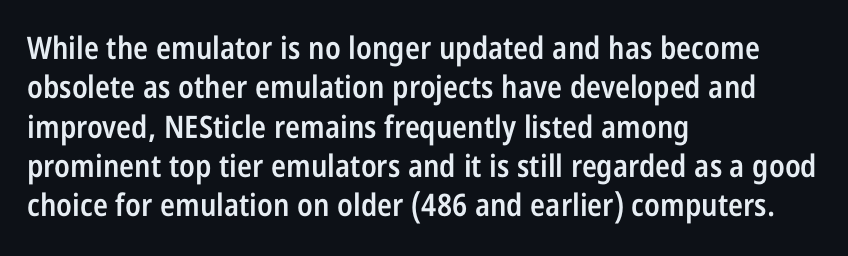
Standard letterfit; no display-style spreading of the glyphs. Plain, unruled lines of type. These lines were composed using upright roman letters. The passage is arranged the way most books set body copy — flush left. Compared with typical paragraphs, the rows here are spaced about the same.
